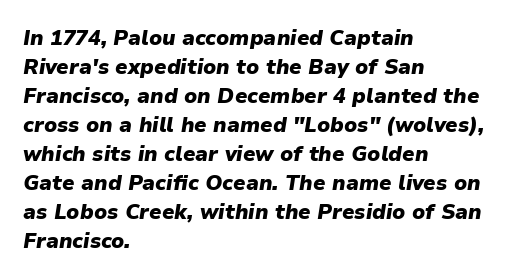
The space directly below the letters is spotless. Each glyph is drawn with heavy, bold strokes. An italicized treatment has been applied to the whole sample. The lines sit at an ordinary, default distance from one another. Letter spacing: default. One-word summary of the alignment: left.
